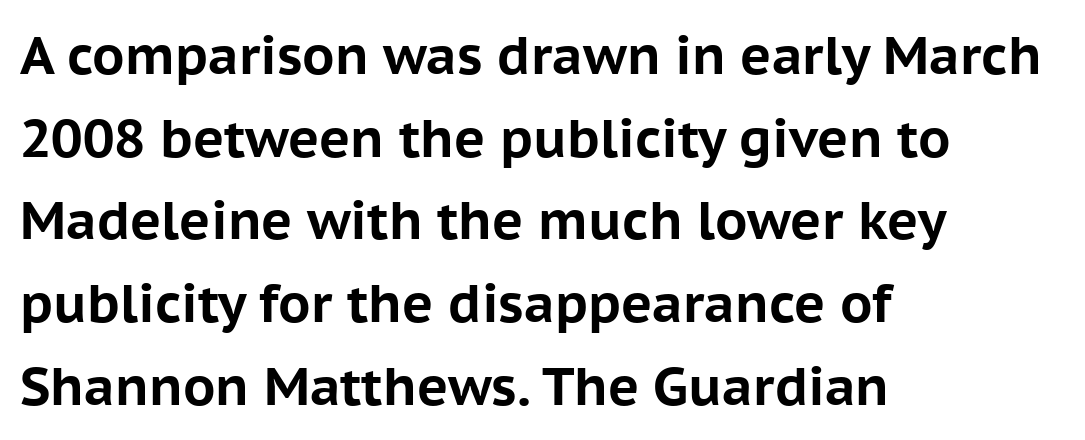
Q: Is the text bold? A: Yes.
Q: Is the text italic (slanted)? A: No, it is upright.
Q: Is the typeface a serif or a sans-serif typeface? A: Sans-serif.
Q: Is the text underlined? A: No.
Q: How is the paragraph aligned? A: Left-aligned.
Q: Is the spacing between letters normal or unusually wide? A: Normal.
Q: Is the spacing between lines tight, normal or loose? A: Normal.
Q: Width (condensed, normal, or wide)? A: Normal.
Q: Stroke contrast? A: Low.
Q: x-height? A: Medium.
Q: Monospaced? A: No.
